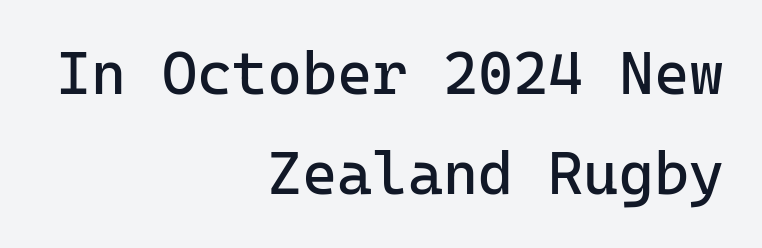
{"serif": "no", "italic": "no", "bold": "no", "weight": "regular", "width": "normal", "stroke_contrast": "low", "x_height": "medium", "monospaced": "yes", "underline": "no", "align": "right", "line_spacing": "normal", "line_spacing_ratio": 1.67, "letter_spacing": "normal", "letter_spacing_em": 0.0, "glyph_px": 60}
